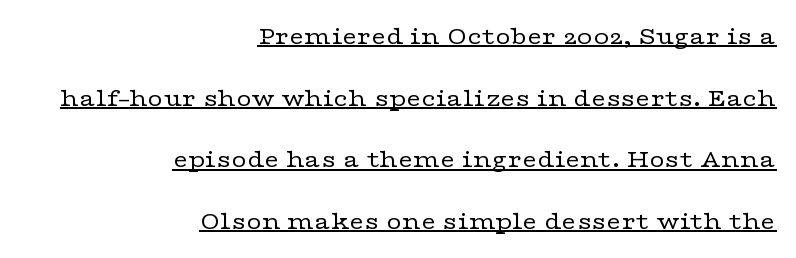
Q: Is the text bold? A: No.
Q: Is the text italic (slanted)? A: No, it is upright.
Q: Is the text underlined? A: Yes.
Q: How is the paragraph aligned? A: Right-aligned.
Q: Is the spacing between letters normal or unusually wide? A: Normal.
Q: Is the spacing between lines tight, normal or loose? A: Loose.
